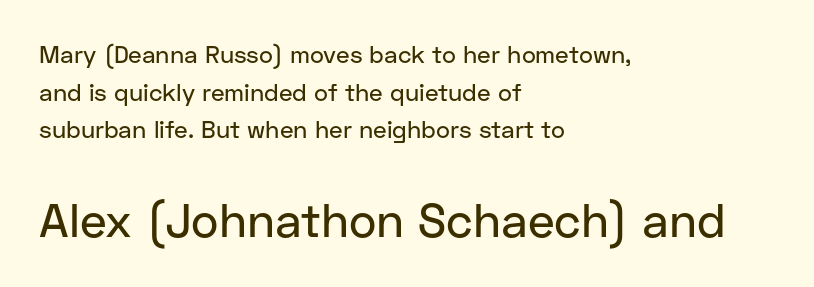
Here the designer chose a conventional face with non-uniform glyph widths. Default kerning and tracking; the words read as compact shapes. Note: smaller setting up top, larger setting below. Visually the block forms a straight wall on the left and a jagged coastline on the right. No italicization has been applied; the sample stays upright.
